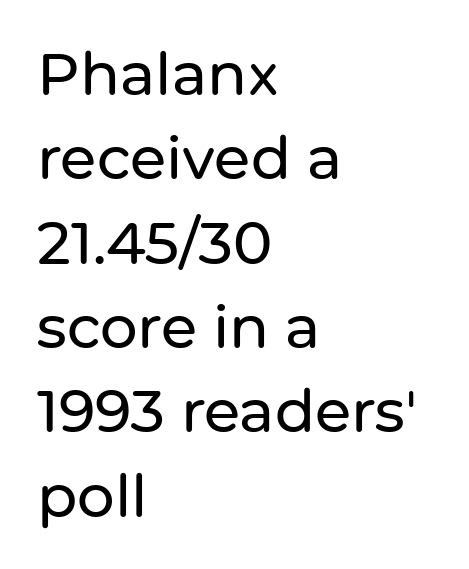
The image shows 59 px sans-serif type, upright; set left-aligned, normal line spacing (1.43x), normal letter spacing, not underlined; low stroke contrast and a medium x-height.
